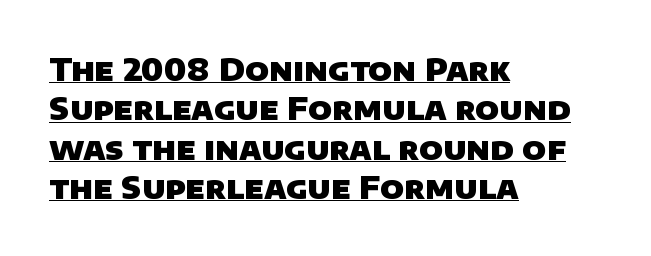
How are the letters spaced? Ordinarily, with no added tracking. Serifs: no, the terminals of the letterforms are clean. The rendering anchors every line to the left-hand side. A rule runs beneath these lines of type.
